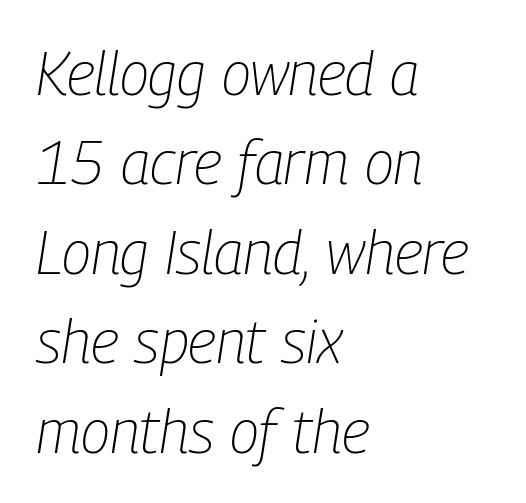
The image shows 60 px light, condensed type, italic (leaning right); set left-aligned, normal line spacing (1.49x), normal letter spacing, not underlined; low stroke contrast and a medium x-height.
